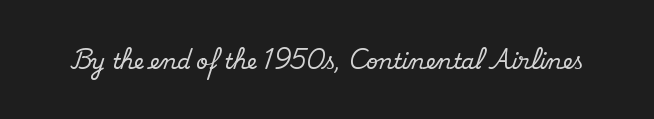
The string is rendered with underlining switched off. Students, note that the glyphs here touch the page at normal intervals.
